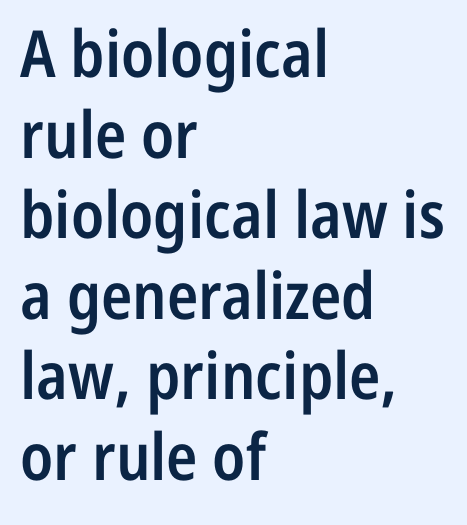
Q: Is the text bold? A: Semi-bold.
Q: Is the text italic (slanted)? A: No, it is upright.
Q: Is the typeface a serif or a sans-serif typeface? A: Sans-serif.
Q: Is the text underlined? A: No.
Q: How is the paragraph aligned? A: Left-aligned.
Q: Is the spacing between letters normal or unusually wide? A: Normal.
Q: Width (condensed, normal, or wide)? A: Condensed.
Q: Stroke contrast? A: Low.
Q: x-height? A: Medium.
Q: Monospaced? A: No.
